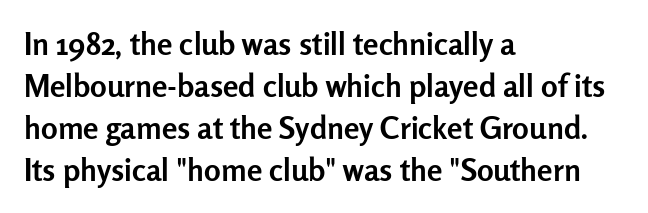
{"serif": "no", "italic": "no", "bold": "yes", "weight": "semibold", "width": "normal", "stroke_contrast": "low", "x_height": "medium", "monospaced": "no", "underline": "no", "align": "left", "line_spacing": "normal", "line_spacing_ratio": 1.35, "letter_spacing": "normal", "letter_spacing_em": 0.0, "glyph_px": 31}
